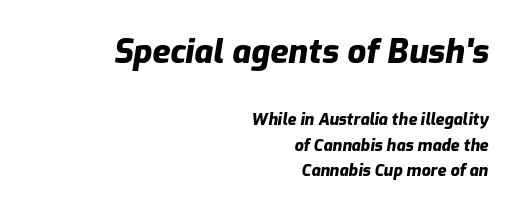
The rendering anchors every line to the right-hand side. Proportional: the letters do not fall into vertical columns. Notice how thick the strokes are: this is what a full bold looks like. Check under the words: just untouched page.
